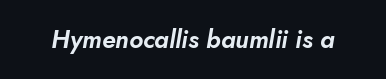
Q: Is the text italic (slanted)? A: Yes, it leans right by about 10 degrees.
Q: Is the text underlined? A: No.
Q: Is the spacing between letters normal or unusually wide? A: Normal.
